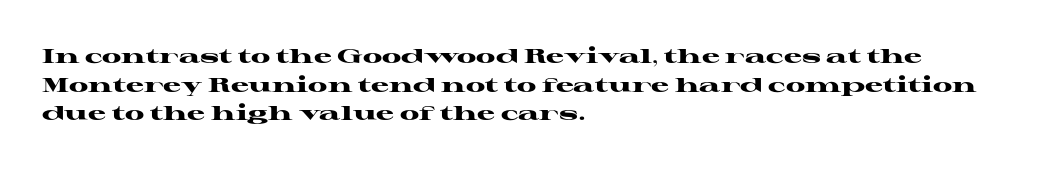
{"italic": "no", "bold": "yes", "underline": "no", "align": "left", "line_spacing": "normal", "line_spacing_ratio": 1.43, "letter_spacing": "normal", "letter_spacing_em": 0.0, "glyph_px": 20}
